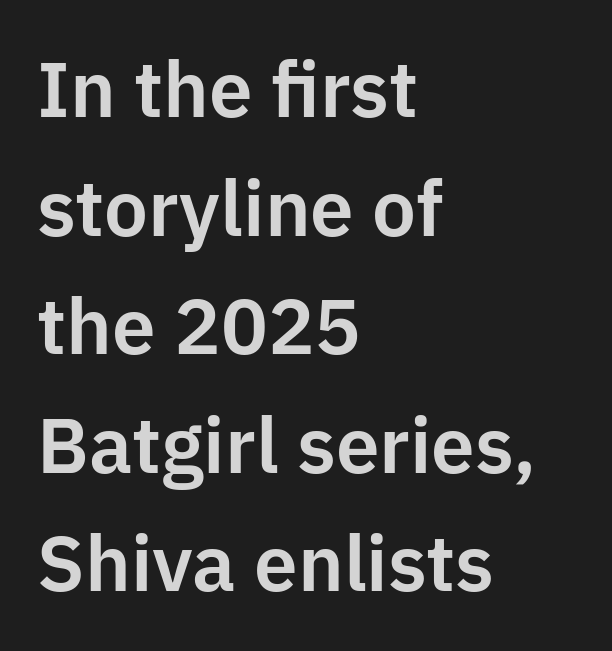
The image shows 78 px sans-serif type, upright; set left-aligned, normal line spacing (1.52x), normal letter spacing, not underlined; low stroke contrast and a medium x-height.
